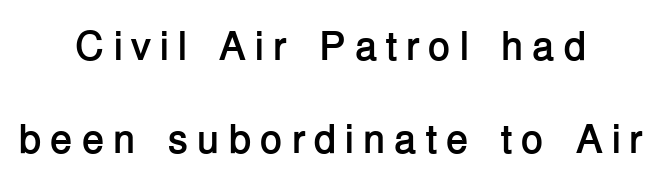
Q: Is the text bold? A: Yes.
Q: Is the text italic (slanted)? A: No, it is upright.
Q: Is the typeface a serif or a sans-serif typeface? A: Sans-serif.
Q: Is the text underlined? A: No.
Q: How is the paragraph aligned? A: Centered.
Q: Is the spacing between letters normal or unusually wide? A: Unusually wide.
Q: Is the spacing between lines tight, normal or loose? A: Loose.
Q: Width (condensed, normal, or wide)? A: Normal.
Q: Stroke contrast? A: Low.
Q: x-height? A: Medium.
Q: Monospaced? A: No.
